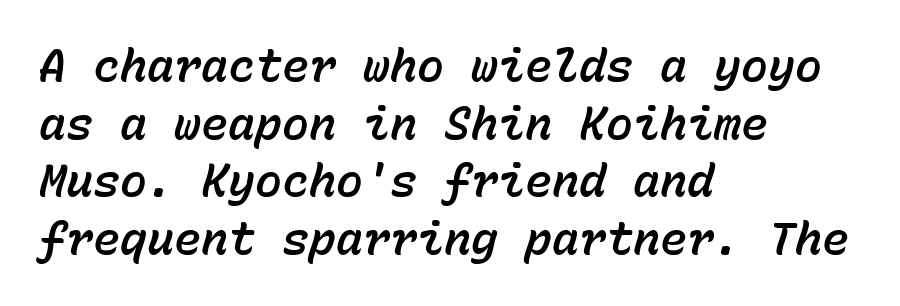
The image shows 45 px text type, italic (leaning right), monospaced; set left-aligned, normal line spacing (1.28x), normal letter spacing, not underlined; low stroke contrast and a medium x-height.
